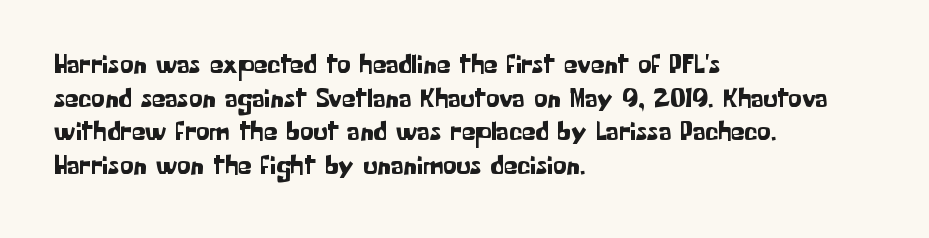
The image shows 27 px text type, upright; set left-aligned, normal line spacing (1.25x), normal letter spacing, not underlined.
